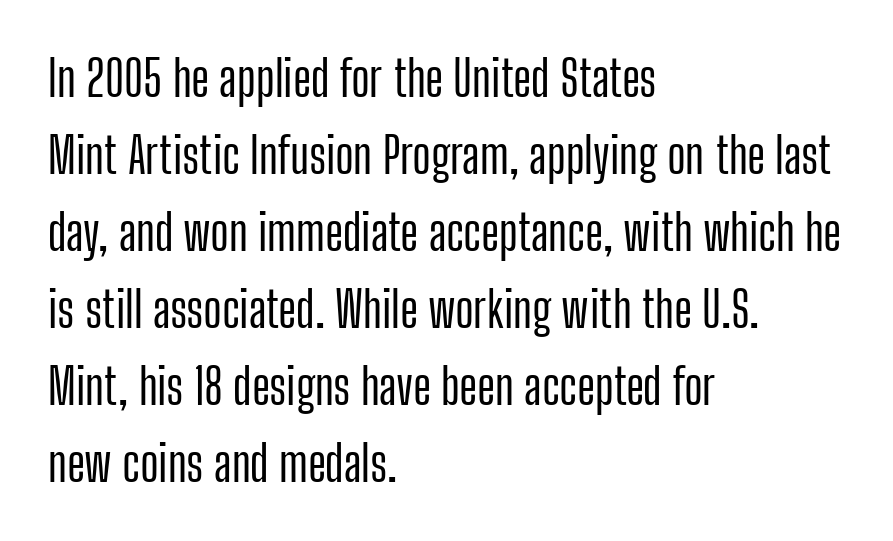
{"serif": "no", "italic": "no", "width": "condensed", "stroke_contrast": "low", "x_height": "medium", "monospaced": "no", "underline": "no", "align": "left", "line_spacing": "normal", "line_spacing_ratio": 1.57, "letter_spacing": "normal", "letter_spacing_em": 0.0, "glyph_px": 49}
